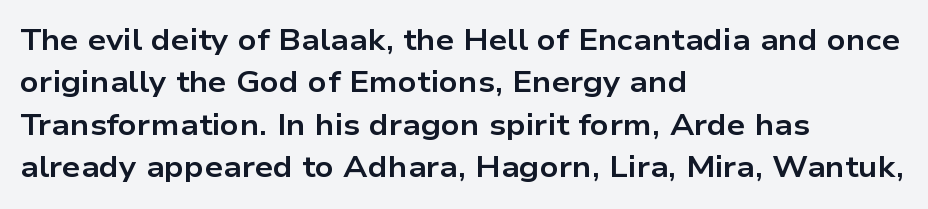
The image shows 29 px bold, wide sans-serif type, upright; set left-aligned, normal line spacing (1.46x), normal letter spacing, not underlined; low stroke contrast and a medium x-height.
